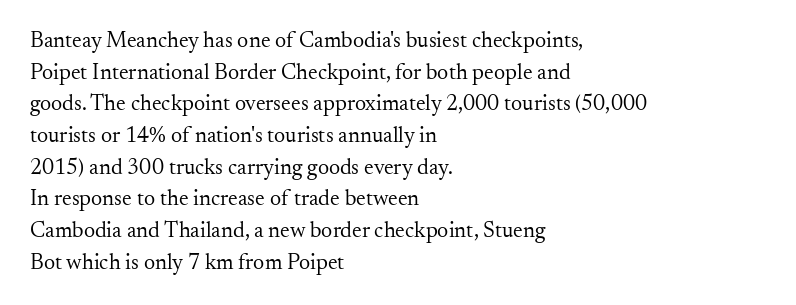
The image shows 22 px text type, upright; set left-aligned, normal line spacing (1.44x), normal letter spacing, not underlined.
